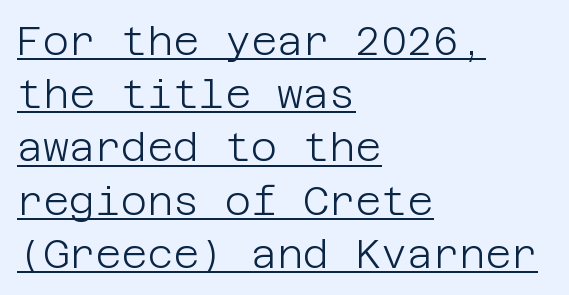
The image shows 40 px light sans-serif type, upright; set left-aligned, normal line spacing (1.33x), normal letter spacing, underlined; low stroke contrast and a large x-height.
